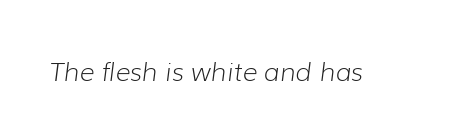
{"italic": "yes", "lean": "right", "slant_degrees": 7, "bold": "no", "underline": "no", "letter_spacing": "normal", "letter_spacing_em": 0.0, "glyph_px": 26}
